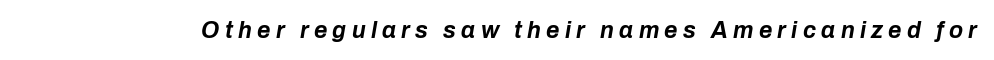
Q: Is the text bold? A: Yes.
Q: Is the text italic (slanted)? A: Yes, it leans right by about 10 degrees.
Q: Is the text underlined? A: No.
Q: Is the spacing between letters normal or unusually wide? A: Unusually wide.
